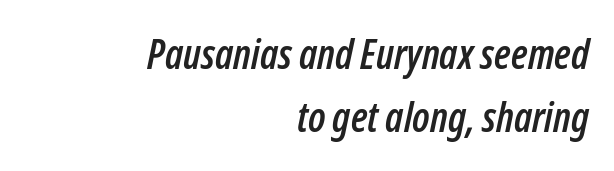
{"italic": "yes", "lean": "right", "slant_degrees": 12, "width": "condensed", "stroke_contrast": "low", "x_height": "medium", "monospaced": "no", "underline": "no", "align": "right", "line_spacing": "normal", "line_spacing_ratio": 1.54, "letter_spacing": "normal", "letter_spacing_em": 0.0, "glyph_px": 41}
